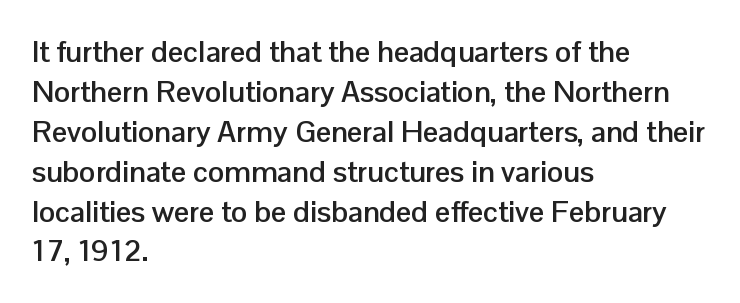
Short and long lines alike share a common starting point at left. These lines are rendered in a variable-pitch font. A normal amount of white space separates one row of letters from the next. It's the straight-up-and-down kind of type. These lines keep a tight, regular rhythm from letter to letter.
